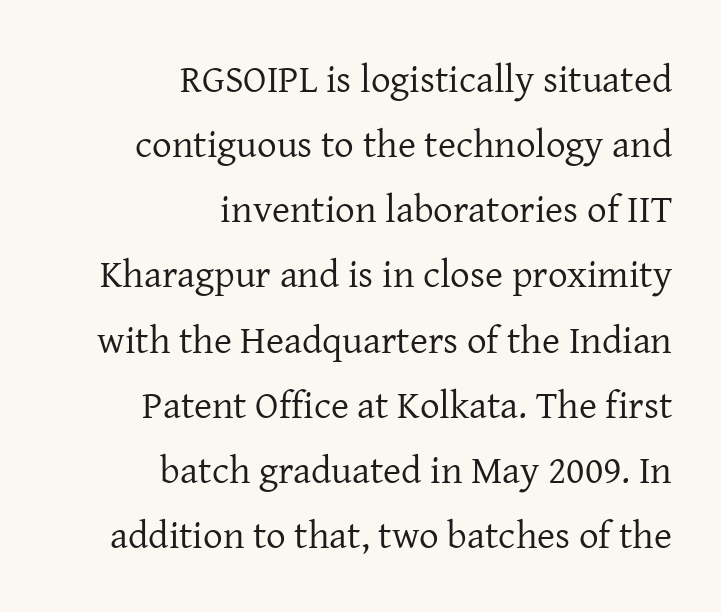
The image shows 39 px regular-weight serif type, upright; set right-aligned, normal line spacing (1.67x), normal letter spacing, not underlined; low stroke contrast and a medium x-height.
